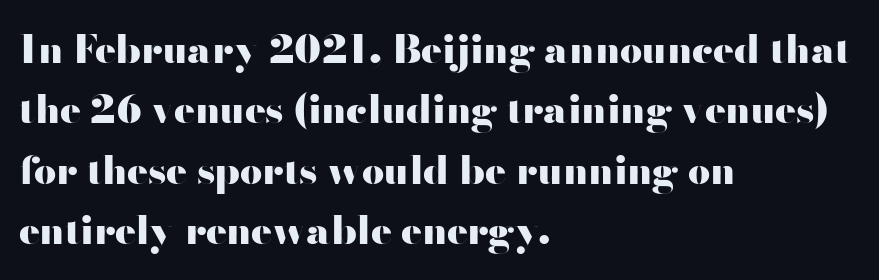
Q: Is the text bold? A: Yes.
Q: Is the text italic (slanted)? A: No, it is upright.
Q: Is the typeface a serif or a sans-serif typeface? A: Sans-serif.
Q: Is the text underlined? A: No.
Q: How is the paragraph aligned? A: Left-aligned.
Q: Is the spacing between letters normal or unusually wide? A: Normal.
Q: Is the spacing between lines tight, normal or loose? A: Normal.
Q: Width (condensed, normal, or wide)? A: Wide.
Q: Stroke contrast? A: High.
Q: x-height? A: Small.
Q: Monospaced? A: No.
